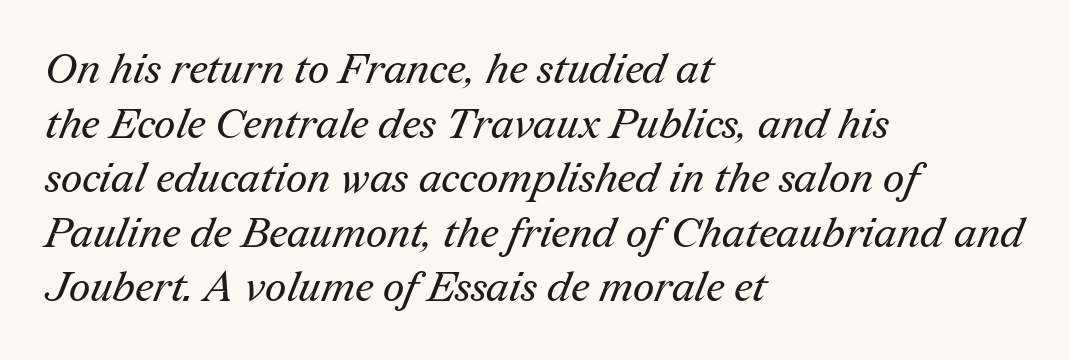
{"serif": "yes", "bold": "no", "weight": "regular", "width": "normal", "stroke_contrast": "medium", "x_height": "medium", "monospaced": "no", "underline": "no", "align": "left", "line_spacing": "normal", "line_spacing_ratio": 1.3, "letter_spacing": "normal", "letter_spacing_em": 0.0, "glyph_px": 42}
